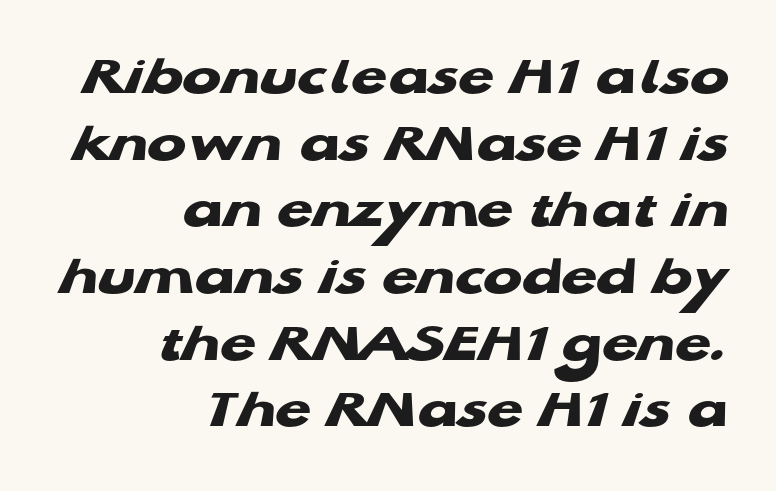
The image shows 58 px heavy, wide sans-serif type; set right-aligned, tight line spacing (1.15x), normal letter spacing, not underlined; low stroke contrast and a medium x-height.
